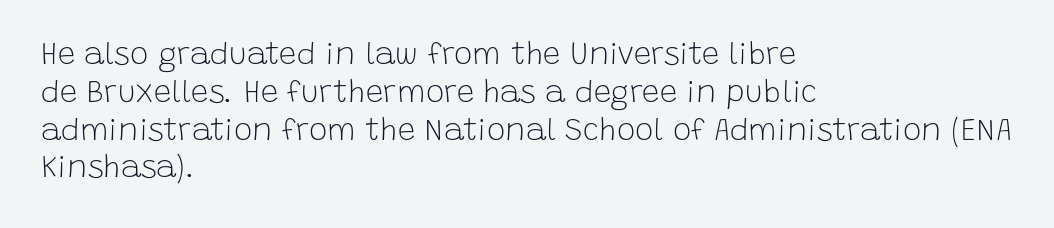
{"serif": "no", "italic": "no", "bold": "no", "weight": "light", "width": "normal", "stroke_contrast": "low", "x_height": "large", "monospaced": "no", "underline": "no", "align": "left", "line_spacing_ratio": 1.22, "letter_spacing": "normal", "letter_spacing_em": 0.0, "glyph_px": 31}
